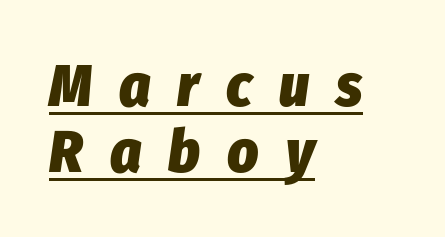
{"italic": "yes", "lean": "right", "slant_degrees": 8, "bold": "yes", "weight": "heavy", "width": "condensed", "stroke_contrast": "low", "x_height": "medium", "monospaced": "no", "underline": "yes", "align": "left", "line_spacing": "tight", "line_spacing_ratio": 1.1, "letter_spacing": "wide", "letter_spacing_em": 0.45, "glyph_px": 60}
